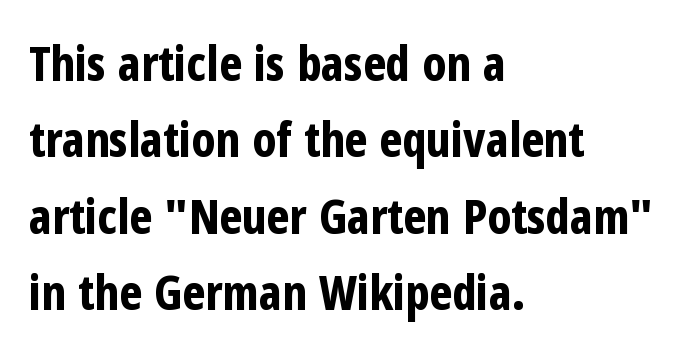
No feet cap the strokes, marking this as sans-serif type. The line-height multiplier appears to be the usual default. This rendering uses left alignment, leaving the right contour irregular. Think of a printed novel: that variable character pitch is what you see here. Letters rest on an invisible, unmarked baseline.
